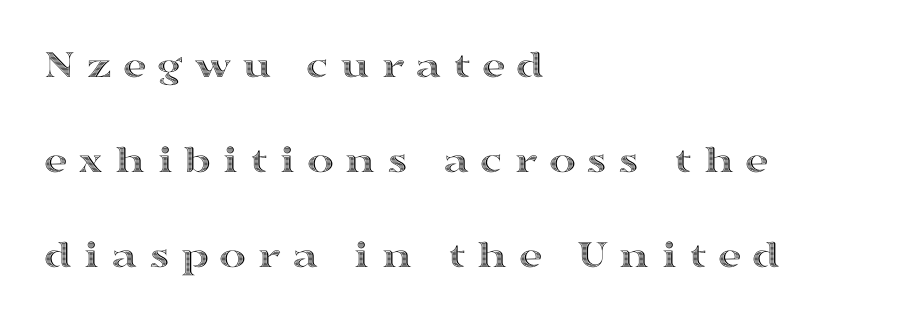
The letters advance in unequal steps, a hallmark of proportional type. The type is letterspaced generously, with wide tracking. The paragraph shown leans on its left margin. The lines are spread far apart with generous leading.
